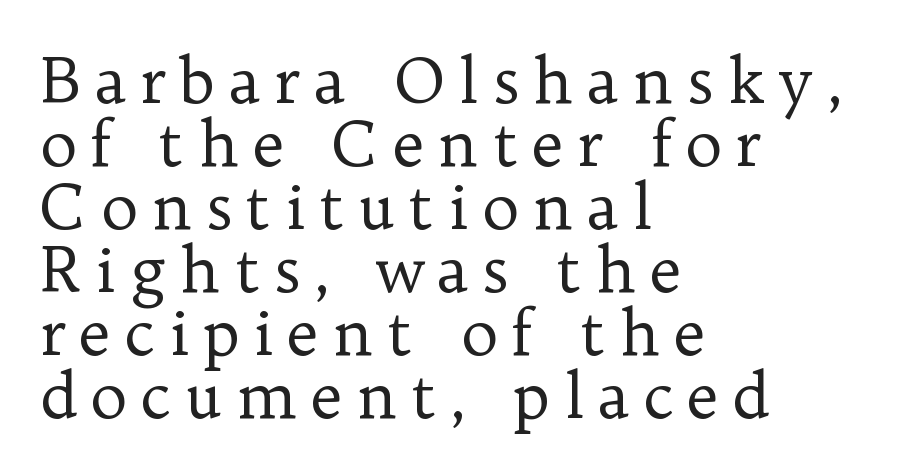
The image shows 63 px regular-weight serif type, upright; set left-aligned, tight line spacing (1.0x), unusually wide letter spacing (+0.21 em), not underlined; low stroke contrast and a medium x-height.
